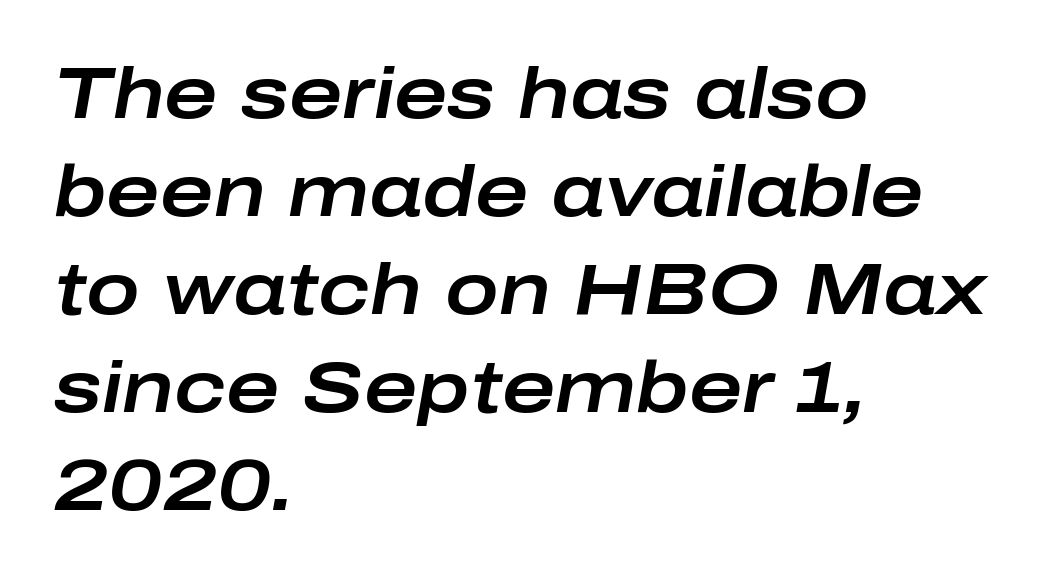
The image shows 72 px wide type, italic (leaning right); set left-aligned, normal line spacing (1.36x), normal letter spacing, not underlined; low stroke contrast and a medium x-height.
